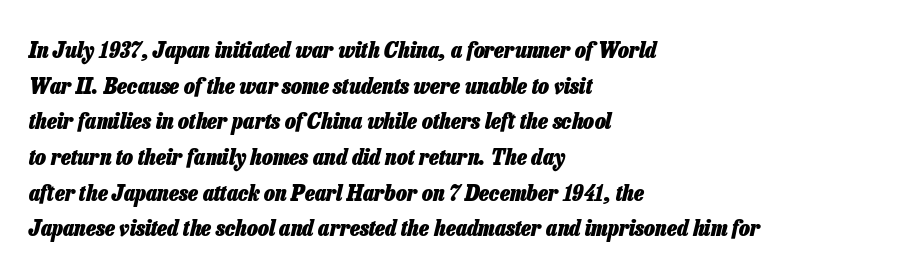
The image shows 23 px bold type, italic (leaning right); set left-aligned, normal line spacing (1.55x), normal letter spacing, not underlined.
